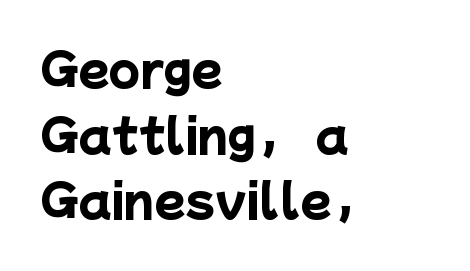
Each letter keeps its own natural width here, so spacing adapts to shape. Standard letterfit; no display-style spreading of the glyphs. Notice how thick the strokes are: this is what a full bold looks like. The lines sit at an ordinary, default distance from one another.
